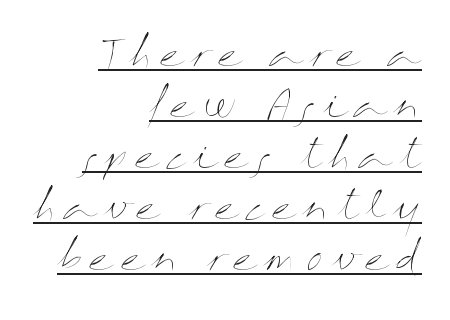
Q: Is the text bold? A: No.
Q: Is the text italic (slanted)? A: Yes.
Q: Is the text underlined? A: Yes.
Q: How is the paragraph aligned? A: Right-aligned.
Q: Is the spacing between letters normal or unusually wide? A: Unusually wide.
Q: Is the spacing between lines tight, normal or loose? A: Normal.
Q: Width (condensed, normal, or wide)? A: Wide.
Q: Stroke contrast? A: Medium.
Q: x-height? A: Medium.
Q: Monospaced? A: No.
